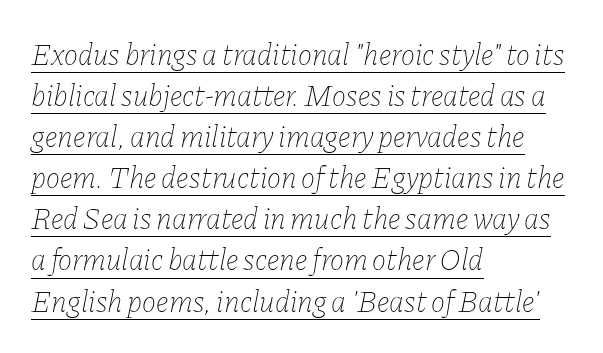
{"italic": "yes", "lean": "right", "slant_degrees": 11, "bold": "no", "weight": "thin", "width": "normal", "stroke_contrast": "low", "x_height": "medium", "monospaced": "no", "underline": "yes", "align": "left", "line_spacing": "normal", "line_spacing_ratio": 1.37, "letter_spacing": "normal", "letter_spacing_em": 0.0, "glyph_px": 30}
